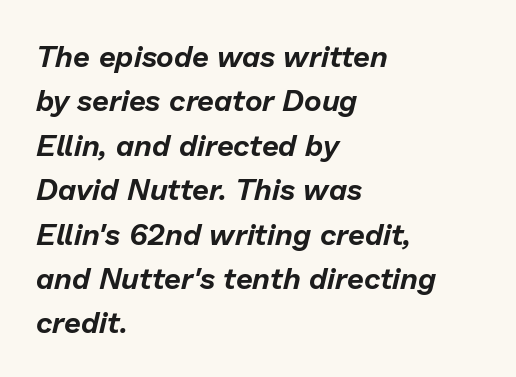
The vertical gap from one line to the next is medium. The type is set solid horizontally, with unmodified tracking. The face used here has a pronounced slope to its letters. Character widths vary here, with narrow letters taking less room than wide ones. Lines of text with bare space underneath. Which margin do the lines hug? The left one — the right edge is uneven.
